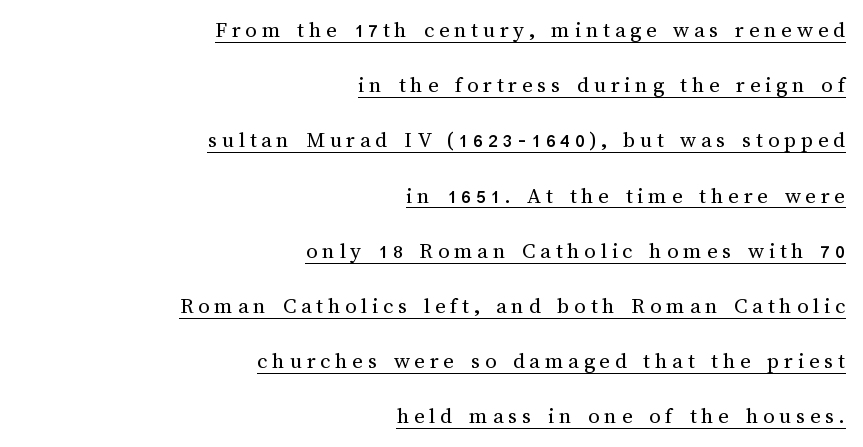
The image shows 23 px text type, upright; set right-aligned, loose line spacing (2.4x), unusually wide letter spacing (+0.2 em), underlined.
